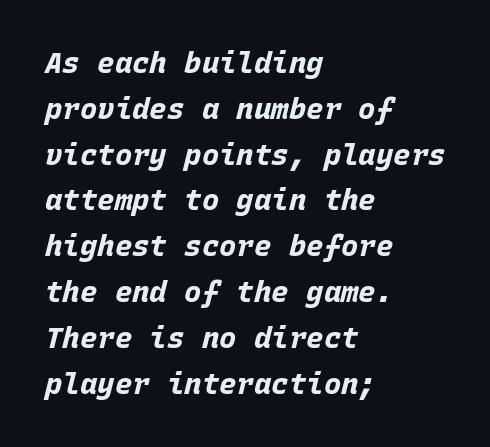
The image shows 29 px bold type, italic (leaning right), monospaced; set left-aligned, normal line spacing (1.58x), normal letter spacing, not underlined; low stroke contrast and a large x-height.
